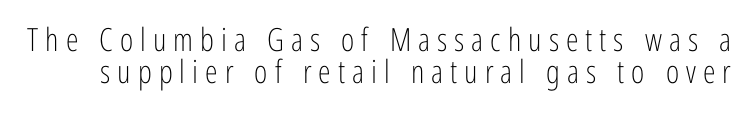
The image shows 32 px light, condensed sans-serif type, upright; set tight line spacing (1.0x), unusually wide letter spacing (+0.22 em), not underlined; low stroke contrast and a medium x-height.
